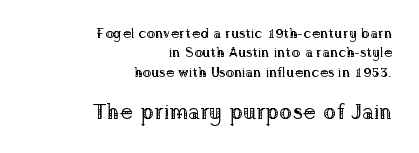
The image shows 22 px text type, upright; set right-aligned, normal line spacing (1.39x), normal letter spacing, not underlined; the second (bottom) block is 1.57x larger.
